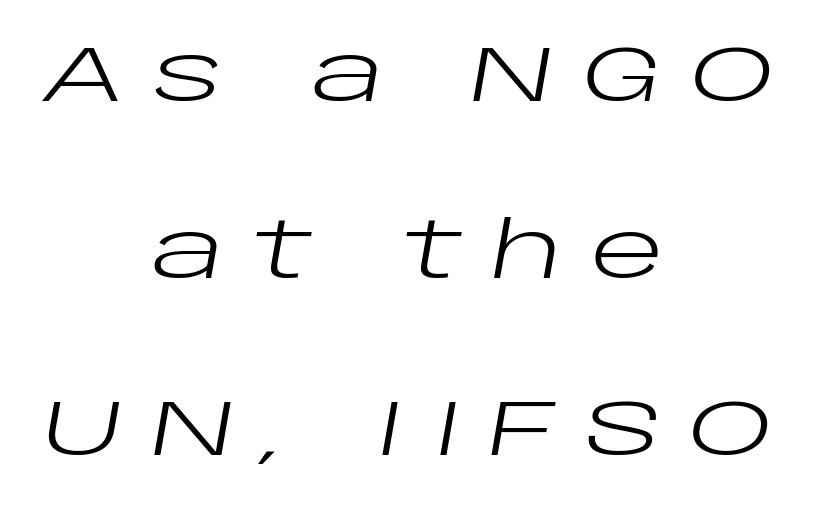
The image shows 77 px regular-weight, wide type, italic (leaning right); set centered, loose line spacing (2.3x), unusually wide letter spacing (+0.36 em), not underlined; low stroke contrast and a large x-height.
